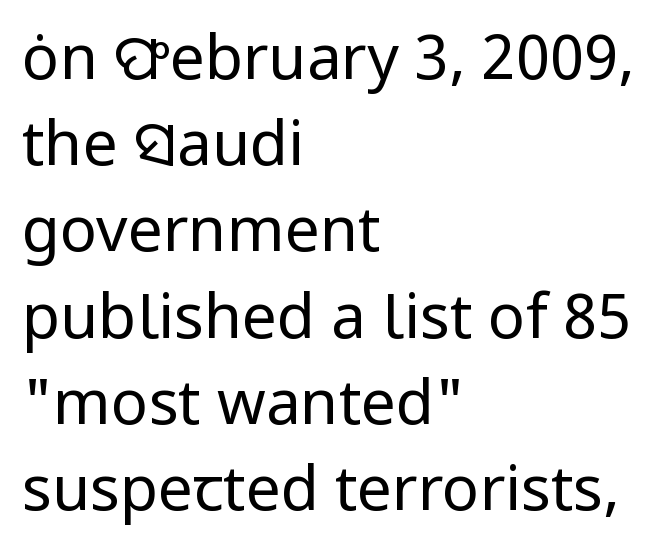
Successive baselines arrive at the customary interval. Tall strokes in this sample are plumb rather than angled. Observe the ordinary spacing: letters are neighbours, not strangers. I'd call this a sans setting — the letters go barefoot. Character widths vary here, with narrow letters taking less room than wide ones. Typeset ragged right — the left edge is the straight one.
